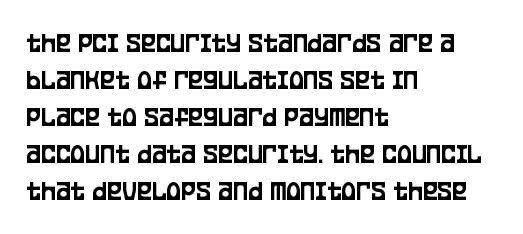
Q: Is the text italic (slanted)? A: No, it is upright.
Q: Is the typeface a serif or a sans-serif typeface? A: Sans-serif.
Q: Is the text underlined? A: No.
Q: How is the paragraph aligned? A: Left-aligned.
Q: Is the spacing between letters normal or unusually wide? A: Normal.
Q: Is the spacing between lines tight, normal or loose? A: Normal.
Q: Width (condensed, normal, or wide)? A: Condensed.
Q: Stroke contrast? A: Low.
Q: x-height? A: Large.
Q: Monospaced? A: No.
